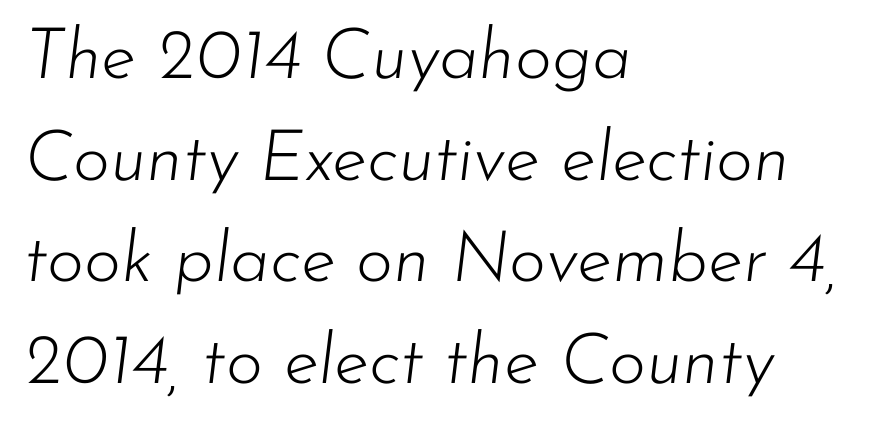
The letters sit at their default tracking, neither squeezed nor spread. Each letter keeps its own natural width here, so spacing adapts to shape. The text block is weighted toward the left margin, trailing off unevenly rightward. The glyphs are unaccompanied by any horizontal stroke below them. Normally led — the rows are evenly, conventionally spaced. Posture: slanted.
